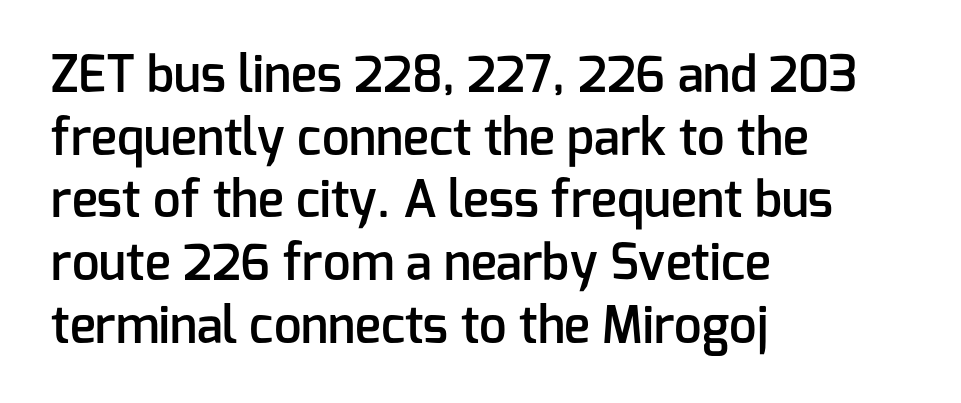
Q: Is the text bold? A: Semi-bold.
Q: Is the text italic (slanted)? A: No, it is upright.
Q: Is the typeface a serif or a sans-serif typeface? A: Sans-serif.
Q: Is the text underlined? A: No.
Q: How is the paragraph aligned? A: Left-aligned.
Q: Is the spacing between letters normal or unusually wide? A: Normal.
Q: Is the spacing between lines tight, normal or loose? A: Normal.
Q: Width (condensed, normal, or wide)? A: Normal.
Q: Stroke contrast? A: Low.
Q: x-height? A: Medium.
Q: Monospaced? A: No.
